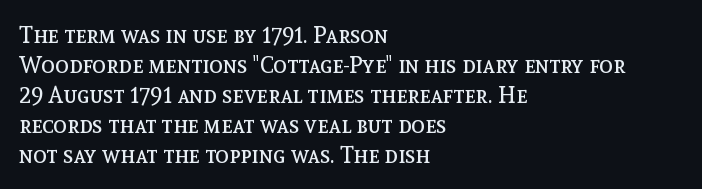
Q: Is the text bold? A: No.
Q: Is the text italic (slanted)? A: No, it is upright.
Q: Is the text underlined? A: No.
Q: How is the paragraph aligned? A: Left-aligned.
Q: Is the spacing between letters normal or unusually wide? A: Normal.
Q: Is the spacing between lines tight, normal or loose? A: Normal.
